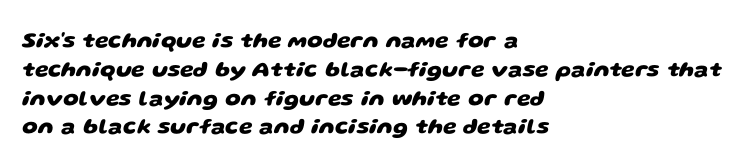
The passage shown is not underscored anywhere. Does the copy run flush right? No — it runs flush left. The rendering keeps characters at their native spacing. Caption: bold face, heavy strokes. Leading matches the norm, producing a regular column.
